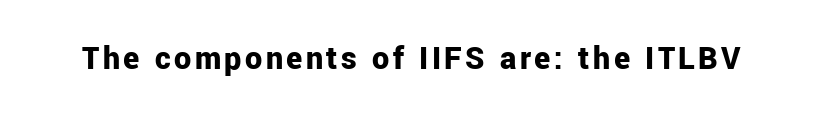
The image shows 34 px bold sans-serif type, upright; set not underlined; low stroke contrast and a medium x-height.
